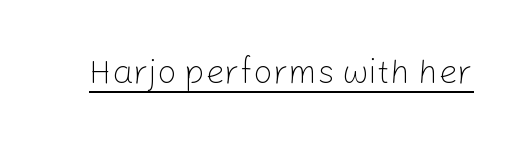
The image shows 34 px light sans-serif type, upright; set normal letter spacing, underlined; low stroke contrast and a medium x-height.
